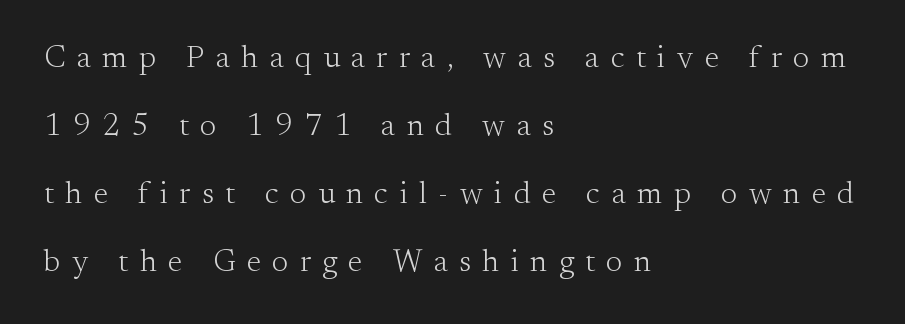
Q: Is the text bold? A: No.
Q: Is the text italic (slanted)? A: No, it is upright.
Q: Is the typeface a serif or a sans-serif typeface? A: Serif.
Q: Is the text underlined? A: No.
Q: How is the paragraph aligned? A: Left-aligned.
Q: Is the spacing between letters normal or unusually wide? A: Unusually wide.
Q: Is the spacing between lines tight, normal or loose? A: Loose.
Q: Width (condensed, normal, or wide)? A: Normal.
Q: Stroke contrast? A: Medium.
Q: x-height? A: Small.
Q: Monospaced? A: No.
